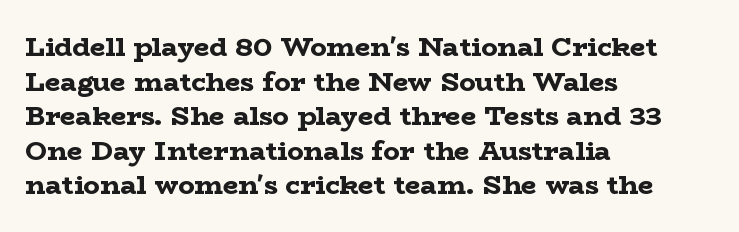
The image shows 27 px bold type, upright; set left-aligned, normal line spacing (1.28x), normal letter spacing, not underlined.
